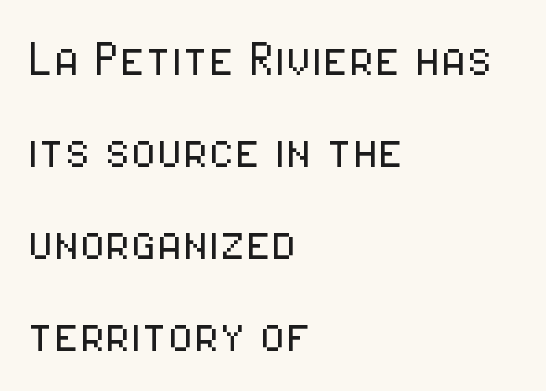
Q: Is the text bold? A: No.
Q: Is the text italic (slanted)? A: No, it is upright.
Q: Is the typeface a serif or a sans-serif typeface? A: Sans-serif.
Q: Is the text underlined? A: No.
Q: How is the paragraph aligned? A: Left-aligned.
Q: Is the spacing between letters normal or unusually wide? A: Normal.
Q: Is the spacing between lines tight, normal or loose? A: Normal.
Q: Width (condensed, normal, or wide)? A: Condensed.
Q: Stroke contrast? A: Low.
Q: x-height? A: Medium.
Q: Monospaced? A: No.
